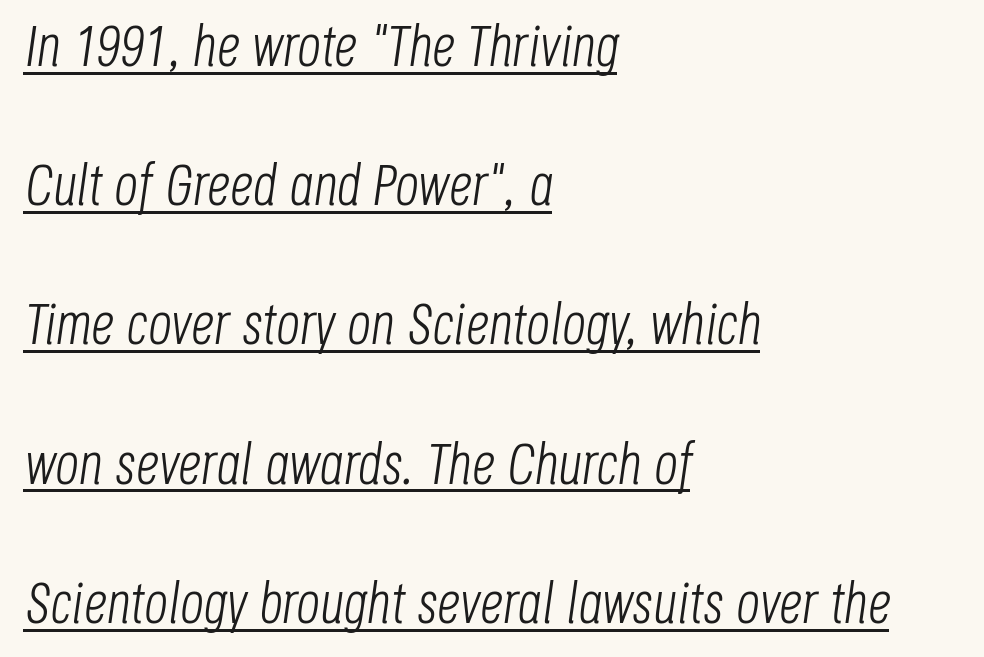
Each letter keeps its own natural width here, so spacing adapts to shape. Glyph-to-glyph distance matches everyday printed text. Is the type heavy? It reads as light-to-regular instead. Descenders here cross a horizontal rule under the line. Casual observation: everything's shoved over to the left.
